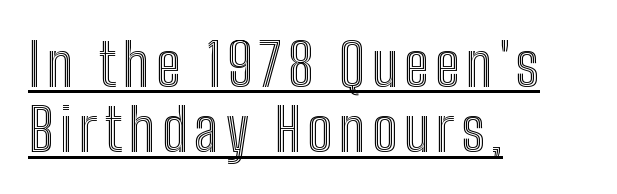
Q: Is the text italic (slanted)? A: No, it is upright.
Q: Is the text underlined? A: Yes.
Q: How is the paragraph aligned? A: Left-aligned.
Q: Is the spacing between lines tight, normal or loose? A: Tight.
Q: Width (condensed, normal, or wide)? A: Condensed.
Q: x-height? A: Medium.
Q: Monospaced? A: No.
